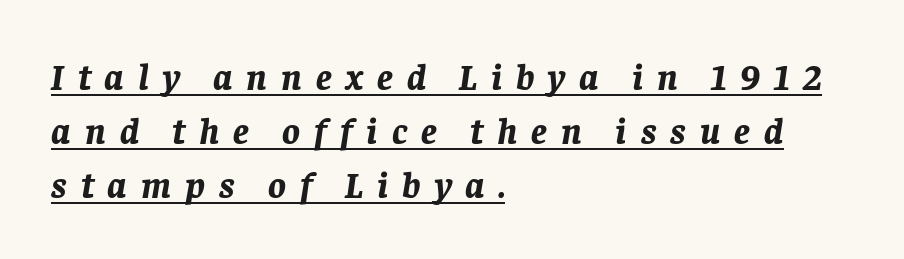
The image shows 37 px bold type, italic (leaning right); set left-aligned, normal line spacing (1.46x), unusually wide letter spacing (+0.38 em), underlined; low stroke contrast and a large x-height.
